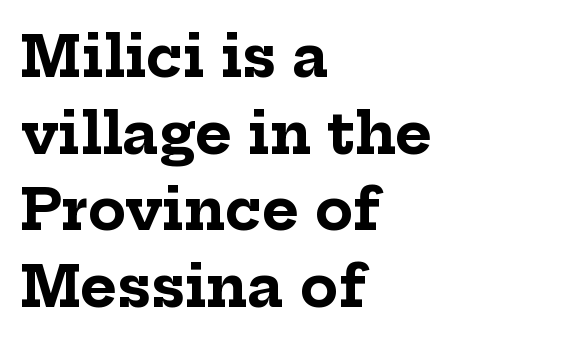
The specimen reads as upright at a glance. Notice how thick the strokes are: this is what a full bold looks like. You could call the tracking neutral — neither tight nor loose. Old-style or modern, the face here clearly has serifs. What's the leading like? Ordinary, nothing unusual. Words float on clear page, feet unadorned.
